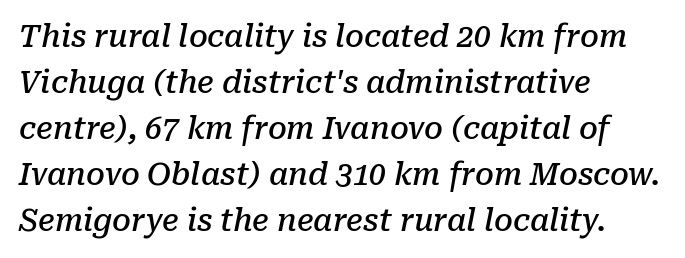
The image shows 30 px semibold serif type, italic (leaning right); set left-aligned, normal line spacing (1.53x), normal letter spacing, not underlined; low stroke contrast and a medium x-height.
